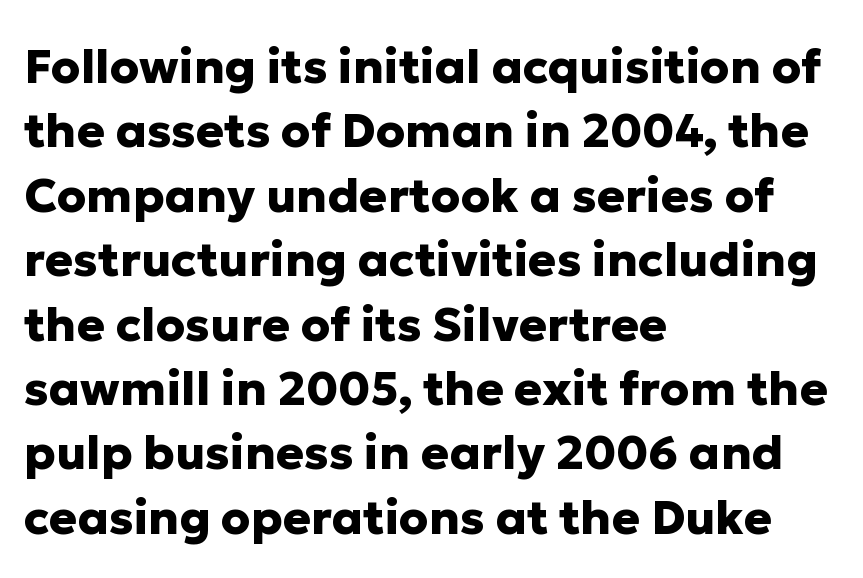
Strokes here are thick enough to call this a true bold. Descenders hang freely into open space. Leading matches the norm, producing a regular column. Style check: upright. Left-aligned paragraph, ragged on the right.
